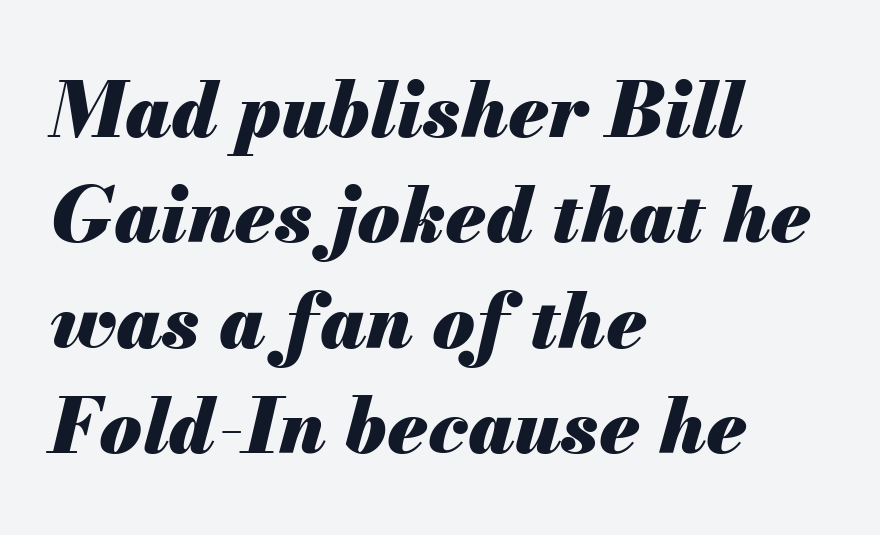
{"italic": "yes", "lean": "right", "slant_degrees": 13, "bold": "yes", "weight": "heavy", "width": "normal", "stroke_contrast": "medium", "x_height": "small", "monospaced": "no", "underline": "no", "align": "left", "line_spacing": "normal", "line_spacing_ratio": 1.37, "letter_spacing": "normal", "letter_spacing_em": 0.0, "glyph_px": 77}
